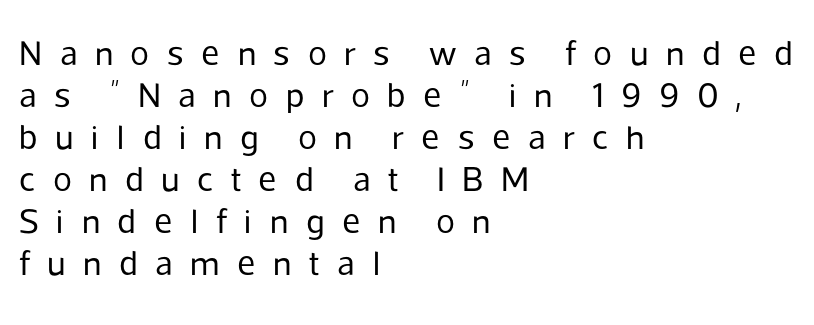
{"serif": "no", "italic": "no", "bold": "no", "weight": "regular", "width": "normal", "stroke_contrast": "low", "x_height": "medium", "monospaced": "no", "underline": "no", "align": "left", "line_spacing_ratio": 1.2, "letter_spacing": "wide", "letter_spacing_em": 0.5, "glyph_px": 35}
